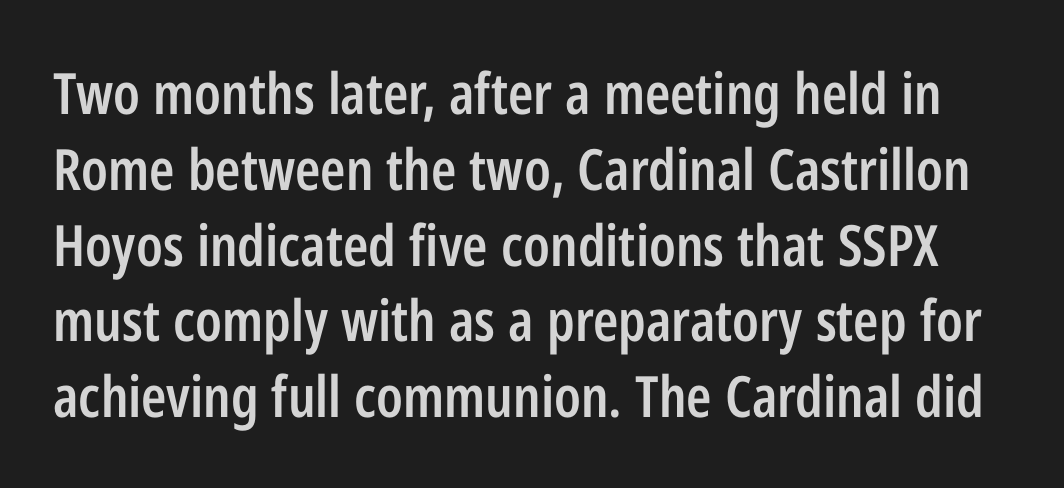
The image shows 57 px semibold, condensed sans-serif type, upright; set normal line spacing (1.33x), normal letter spacing, not underlined; low stroke contrast and a medium x-height.
